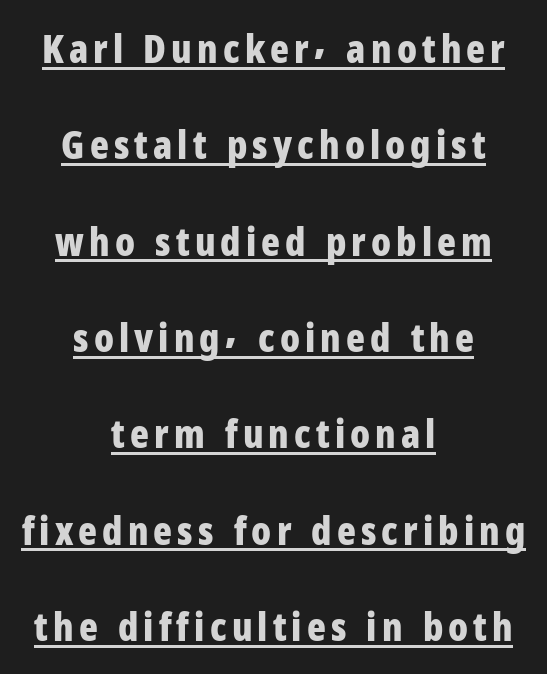
{"serif": "no", "italic": "no", "bold": "yes", "weight": "bold", "width": "condensed", "stroke_contrast": "low", "x_height": "medium", "monospaced": "no", "underline": "yes", "align": "center", "line_spacing": "loose", "line_spacing_ratio": 2.47, "glyph_px": 39}
